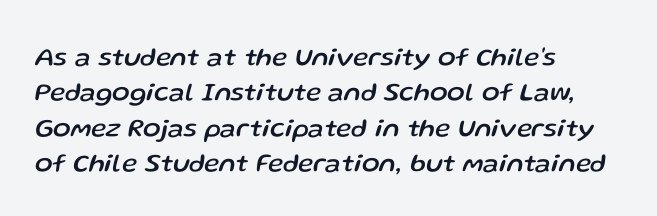
Short note: letters normally spaced. The text carries the slant typical of an italic or oblique font. The line-height multiplier appears to be the usual default. The gap between lines stays unmarked. Compared with a centered layout, this one pins lines to the left instead.
